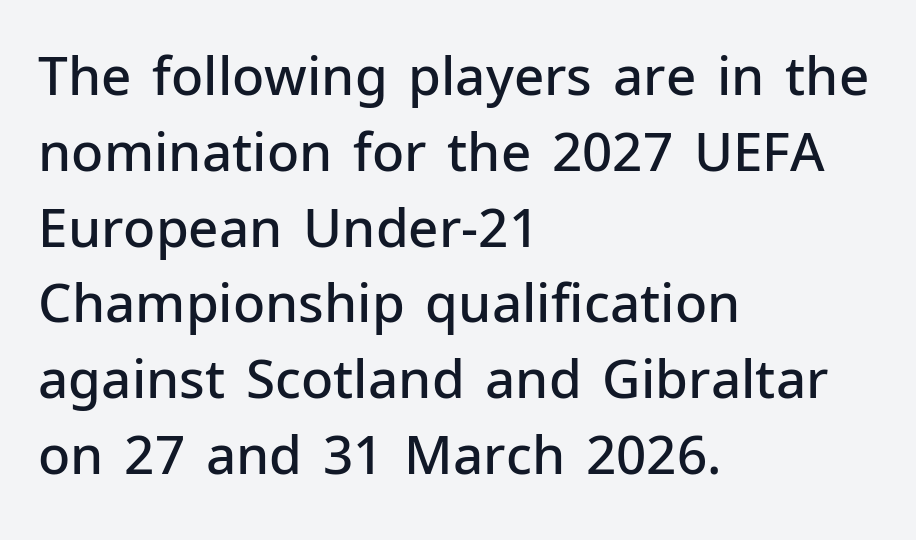
The image shows 53 px semibold sans-serif type, upright; set left-aligned, normal line spacing (1.43x), normal letter spacing, not underlined; low stroke contrast and a medium x-height.
